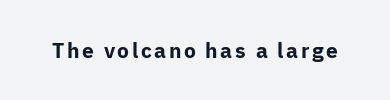
{"italic": "no", "bold": "yes", "underline": "no", "glyph_px": 21}
